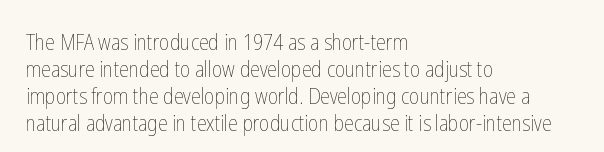
{"italic": "no", "bold": "no", "underline": "no", "align": "left", "line_spacing_ratio": 1.23, "letter_spacing": "normal", "letter_spacing_em": 0.0, "glyph_px": 22}
